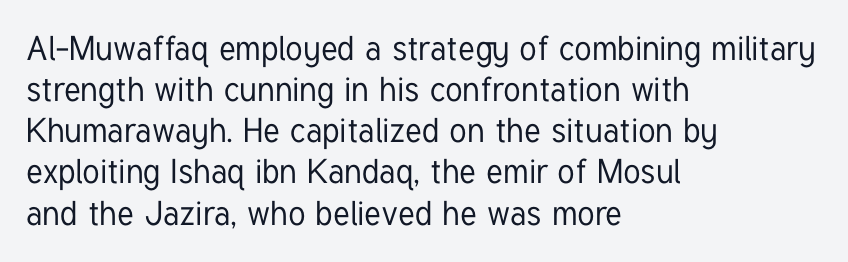
{"serif": "no", "italic": "no", "width": "condensed", "stroke_contrast": "low", "x_height": "medium", "monospaced": "no", "underline": "no", "align": "left", "line_spacing_ratio": 1.21, "letter_spacing": "normal", "letter_spacing_em": 0.0, "glyph_px": 34}
